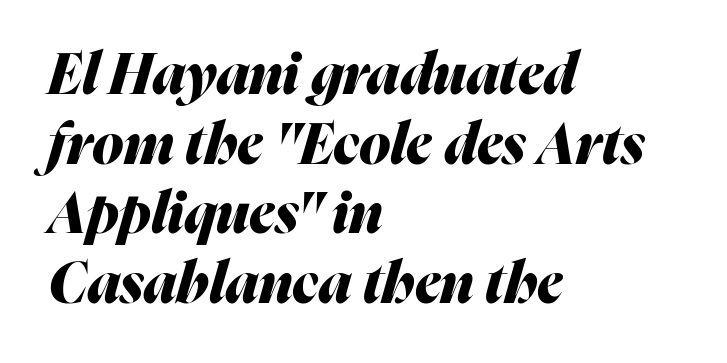
The compositor pushed each line to the left boundary. Check under the words: just untouched page. Note the varied advance widths — an 'i' is clearly narrower than an 'm'. The face used here has a pronounced slope to its letters. This sample uses plain, unmodified letter spacing. Is the type bold? Yes — the strokes are clearly thick and heavy.
